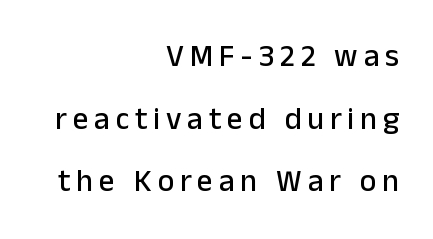
The image shows 31 px sans-serif type, upright; set right-aligned, loose line spacing (2.02x), not underlined; low stroke contrast and a medium x-height.
